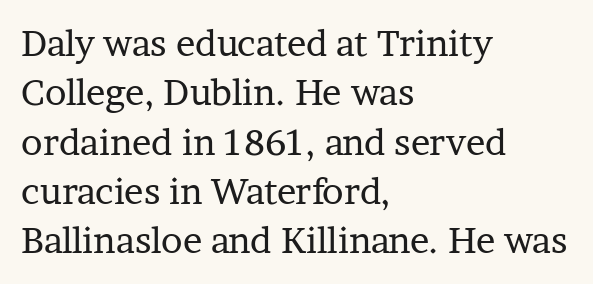
{"serif": "yes", "italic": "no", "bold": "no", "weight": "regular", "width": "normal", "stroke_contrast": "low", "x_height": "medium", "monospaced": "no", "underline": "no", "align": "left", "line_spacing": "normal", "line_spacing_ratio": 1.37, "letter_spacing": "normal", "letter_spacing_em": 0.0, "glyph_px": 36}
